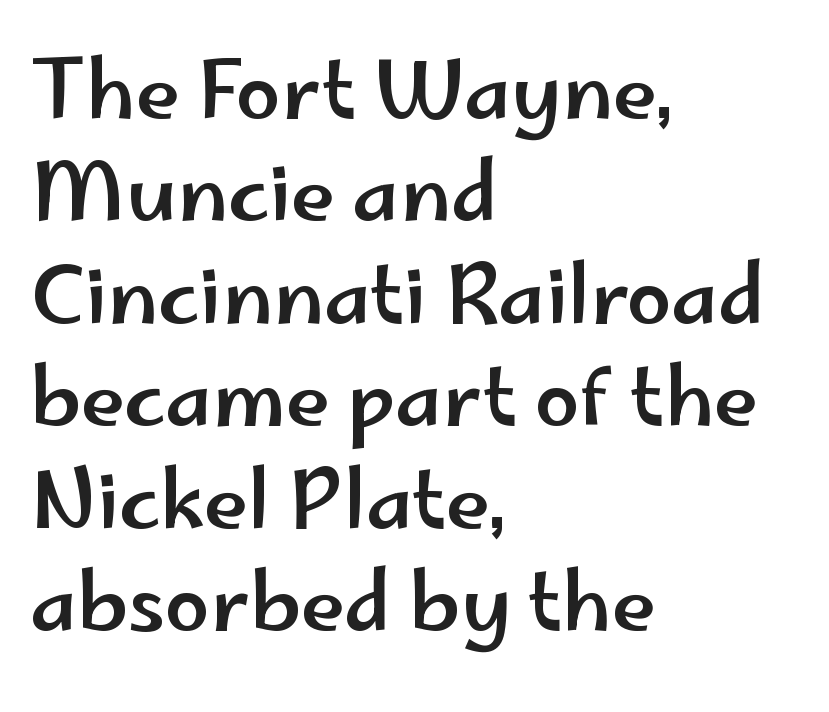
Q: Is the text italic (slanted)? A: No, it is upright.
Q: Is the typeface a serif or a sans-serif typeface? A: Sans-serif.
Q: Is the text underlined? A: No.
Q: How is the paragraph aligned? A: Left-aligned.
Q: Is the spacing between letters normal or unusually wide? A: Normal.
Q: Is the spacing between lines tight, normal or loose? A: Normal.
Q: Width (condensed, normal, or wide)? A: Wide.
Q: Stroke contrast? A: Low.
Q: x-height? A: Small.
Q: Monospaced? A: No.
